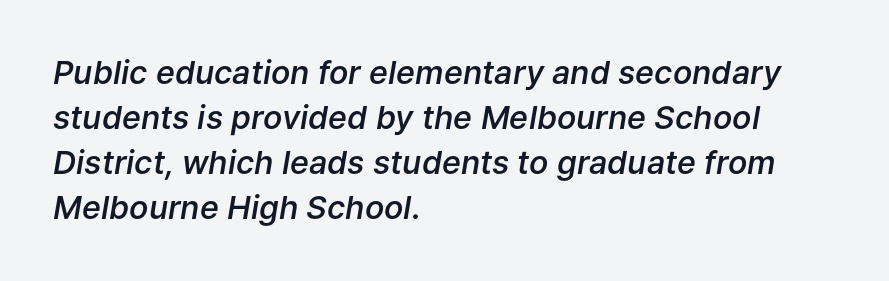
Q: Is the text bold? A: Semi-bold.
Q: Is the text italic (slanted)? A: Yes, it leans right by about 9 degrees.
Q: Is the text underlined? A: No.
Q: How is the paragraph aligned? A: Left-aligned.
Q: Is the spacing between letters normal or unusually wide? A: Normal.
Q: Is the spacing between lines tight, normal or loose? A: Normal.
Q: Width (condensed, normal, or wide)? A: Normal.
Q: Stroke contrast? A: Low.
Q: x-height? A: Medium.
Q: Monospaced? A: No.
